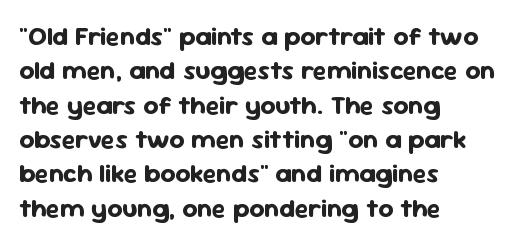
{"italic": "no", "bold": "yes", "underline": "no", "align": "left", "line_spacing": "normal", "line_spacing_ratio": 1.32, "letter_spacing": "normal", "letter_spacing_em": 0.0, "glyph_px": 26}
